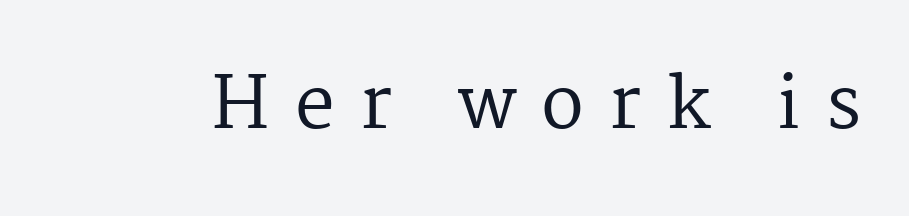
{"serif": "yes", "italic": "no", "bold": "no", "weight": "regular", "width": "normal", "stroke_contrast": "medium", "x_height": "medium", "monospaced": "no", "underline": "no", "letter_spacing": "wide", "letter_spacing_em": 0.35, "glyph_px": 71}
